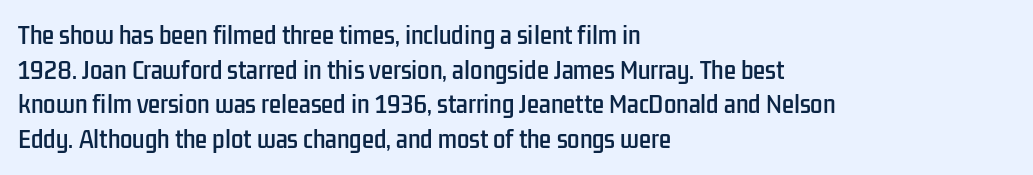
The image shows 22 px text type, upright; set left-aligned, normal line spacing (1.57x), normal letter spacing, not underlined.
